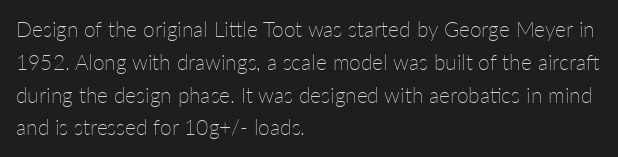
The image shows 21 px text type, upright; set left-aligned, normal line spacing (1.56x), normal letter spacing, not underlined.
